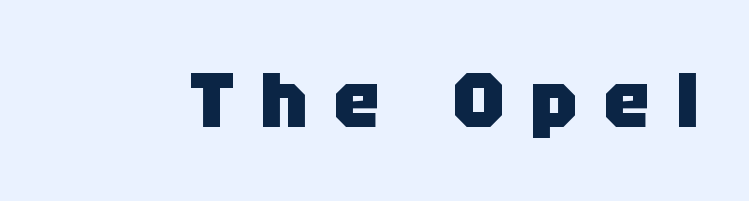
{"serif": "no", "italic": "no", "bold": "yes", "weight": "heavy", "width": "normal", "stroke_contrast": "low", "x_height": "large", "monospaced": "no", "underline": "no", "letter_spacing": "wide", "letter_spacing_em": 0.34, "glyph_px": 77}
